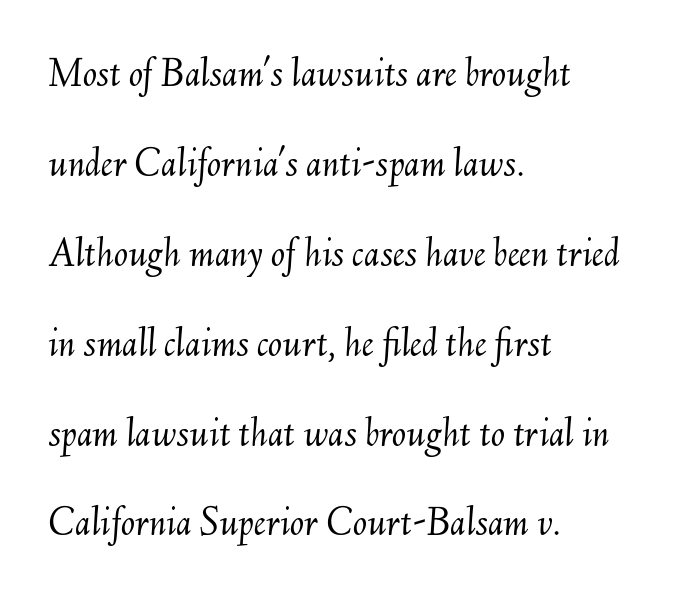
The image shows 42 px light type, italic (leaning right); set left-aligned, loose line spacing (2.14x), normal letter spacing, not underlined; medium stroke contrast and a small x-height.
